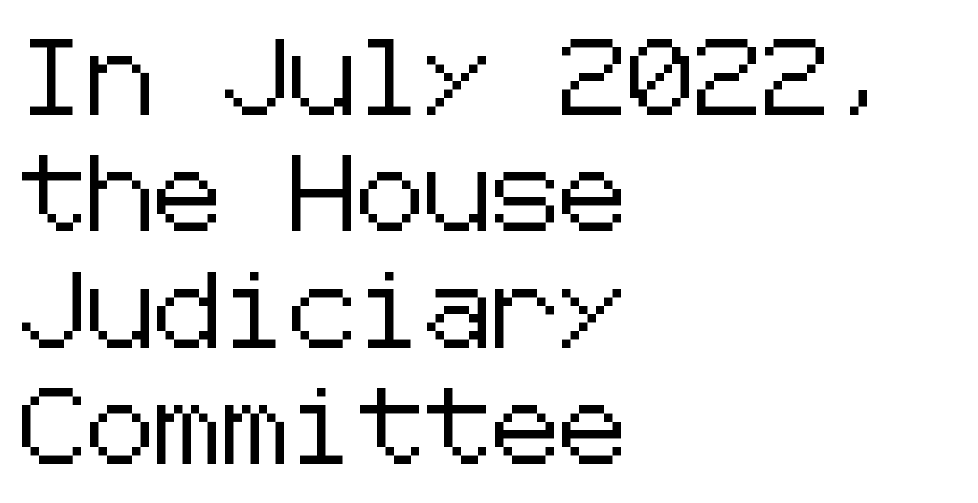
Q: Is the text italic (slanted)? A: No, it is upright.
Q: Is the typeface a serif or a sans-serif typeface? A: Sans-serif.
Q: Is the text underlined? A: No.
Q: How is the paragraph aligned? A: Left-aligned.
Q: Is the spacing between letters normal or unusually wide? A: Normal.
Q: Is the spacing between lines tight, normal or loose? A: Normal.
Q: Width (condensed, normal, or wide)? A: Normal.
Q: Stroke contrast? A: Low.
Q: x-height? A: Medium.
